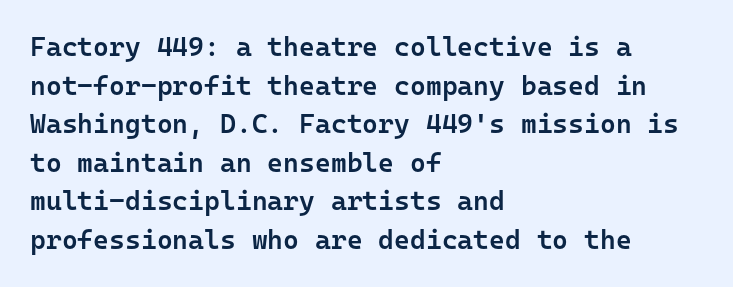
Q: Is the text bold? A: Semi-bold.
Q: Is the text italic (slanted)? A: No, it is upright.
Q: Is the text underlined? A: No.
Q: How is the paragraph aligned? A: Left-aligned.
Q: Is the spacing between letters normal or unusually wide? A: Normal.
Q: Is the spacing between lines tight, normal or loose? A: Normal.
